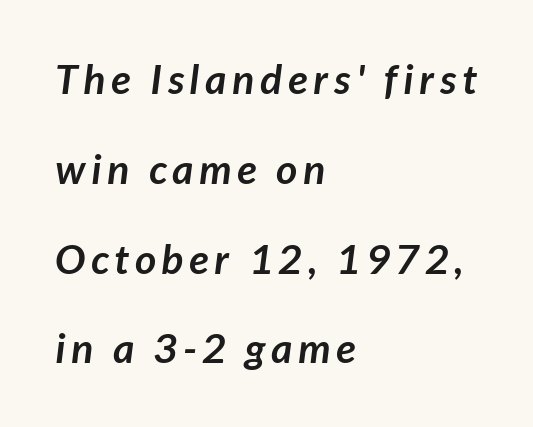
{"serif": "no", "bold": "yes", "weight": "semibold", "width": "normal", "stroke_contrast": "low", "x_height": "medium", "monospaced": "no", "underline": "no", "align": "left", "line_spacing": "loose", "line_spacing_ratio": 2.19, "glyph_px": 41}
